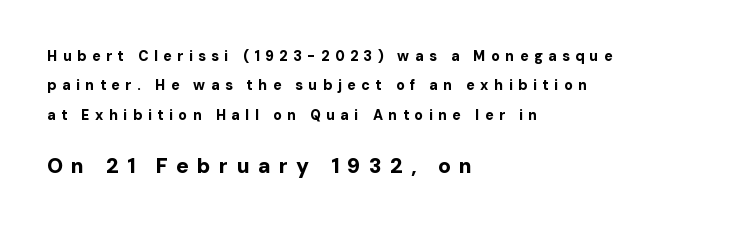
{"italic": "no", "bold": "yes", "underline": "no", "align": "left", "line_spacing": "loose", "line_spacing_ratio": 2.09, "letter_spacing": "wide", "letter_spacing_em": 0.39, "larger_block": "second", "size_ratio": 1.5, "glyph_px": 21}
